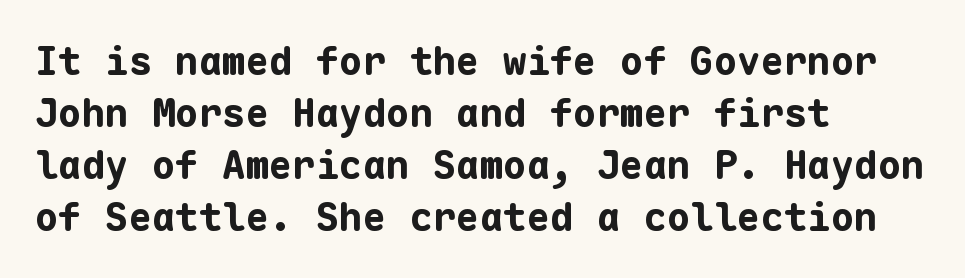
{"serif": "no", "italic": "no", "bold": "yes", "weight": "bold", "width": "normal", "stroke_contrast": "low", "x_height": "medium", "monospaced": "yes", "underline": "no", "align": "left", "line_spacing": "normal", "line_spacing_ratio": 1.33, "letter_spacing": "normal", "letter_spacing_em": 0.0, "glyph_px": 39}
